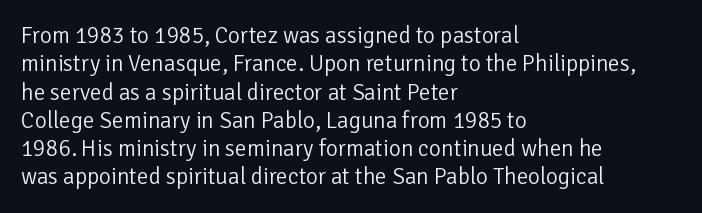
Q: Is the text bold? A: No.
Q: Is the text italic (slanted)? A: No, it is upright.
Q: Is the text underlined? A: No.
Q: How is the paragraph aligned? A: Left-aligned.
Q: Is the spacing between letters normal or unusually wide? A: Normal.
